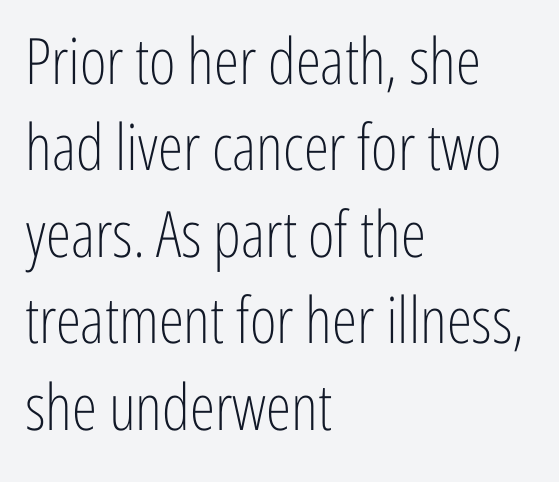
{"serif": "no", "italic": "no", "bold": "no", "weight": "light", "width": "condensed", "stroke_contrast": "low", "x_height": "medium", "monospaced": "no", "underline": "no", "align": "left", "line_spacing": "normal", "line_spacing_ratio": 1.35, "letter_spacing": "normal", "letter_spacing_em": 0.0, "glyph_px": 64}
